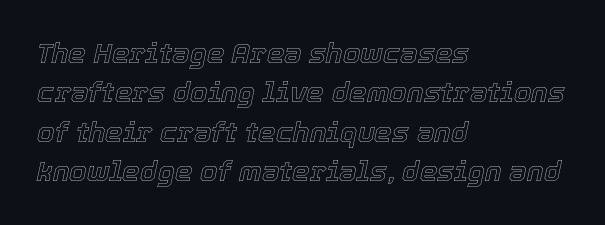
The image shows 28 px text type, italic (leaning right); set left-aligned, normal line spacing (1.41x), normal letter spacing, not underlined; a medium x-height.
